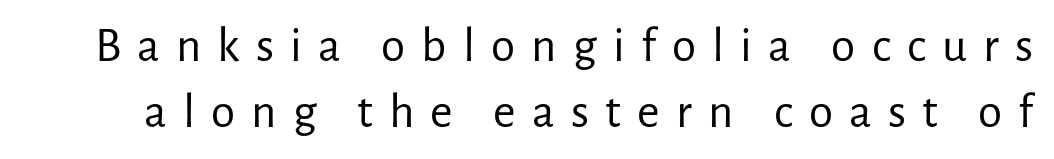
The image shows 49 px regular-weight sans-serif type, upright; set normal line spacing (1.35x), unusually wide letter spacing (+0.33 em), not underlined; low stroke contrast and a medium x-height.
